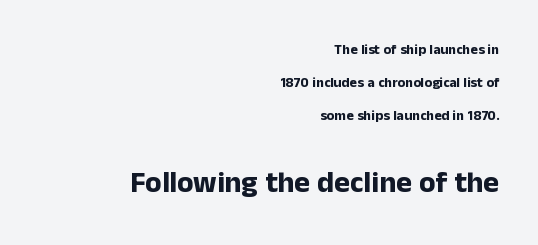
The image shows 30 px bold sans-serif type, upright; set right-aligned, loose line spacing (2.34x), normal letter spacing, not underlined; the second (bottom) block is 2.14x larger; low stroke contrast and a medium x-height.
